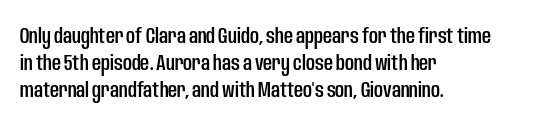
{"italic": "no", "underline": "no", "align": "left", "line_spacing_ratio": 1.23, "letter_spacing": "normal", "letter_spacing_em": 0.0, "glyph_px": 22}
